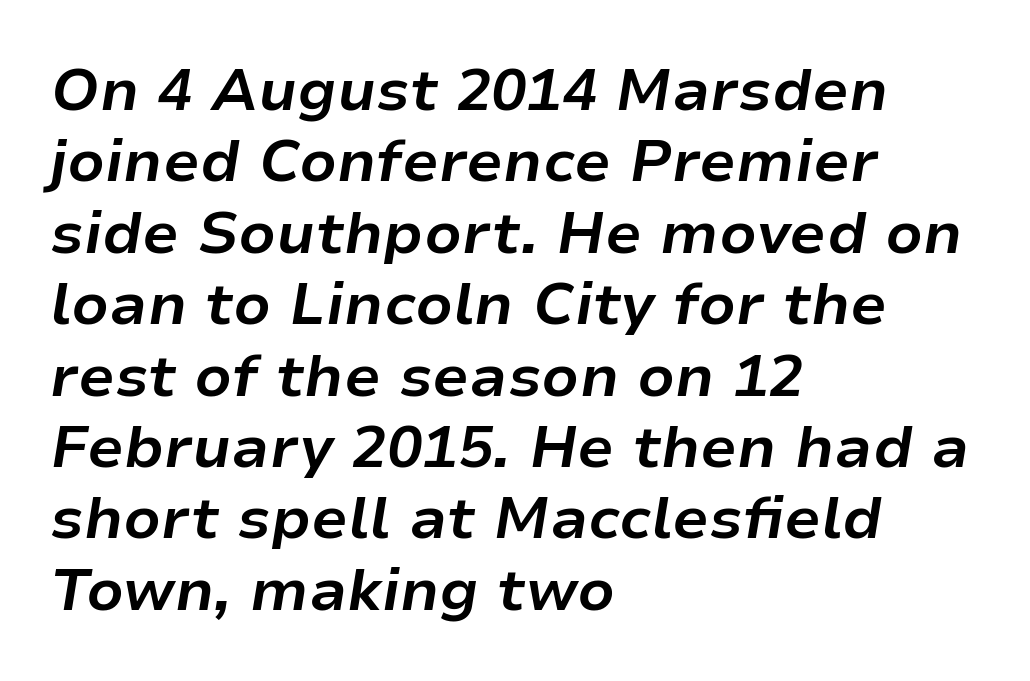
The image shows 59 px bold type, italic (leaning right); set left-aligned, line spacing 1.21x, normal letter spacing, not underlined; low stroke contrast and a medium x-height.
